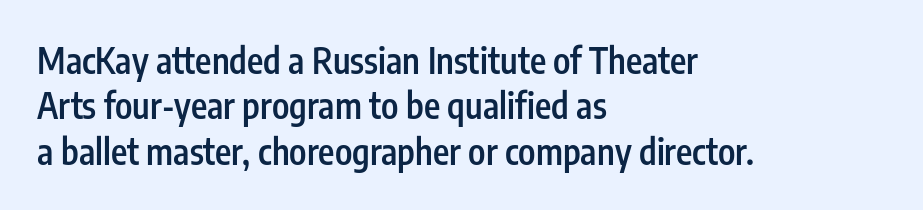
The glyphs are unaccompanied by any horizontal stroke below them. Teacher's note: observe the even left margin — that is flush-left alignment. Each letter keeps its own natural width here, so spacing adapts to shape. The gaps between neighbouring characters are ordinary and unremarkable.
